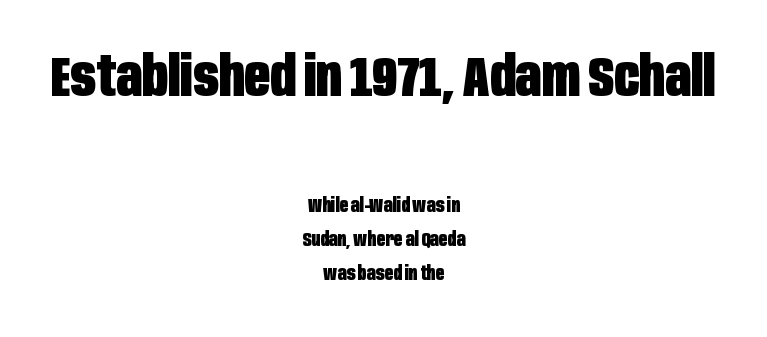
Q: Is the text bold? A: Yes.
Q: Is the text italic (slanted)? A: No, it is upright.
Q: Is the typeface a serif or a sans-serif typeface? A: Sans-serif.
Q: Is the text underlined? A: No.
Q: How is the paragraph aligned? A: Centered.
Q: Is the spacing between letters normal or unusually wide? A: Normal.
Q: Which block of text is set in a larger size, the first (top) or the second (bottom)? A: The first (top) one.
Q: Width (condensed, normal, or wide)? A: Condensed.
Q: Stroke contrast? A: Low.
Q: x-height? A: Large.
Q: Monospaced? A: No.
